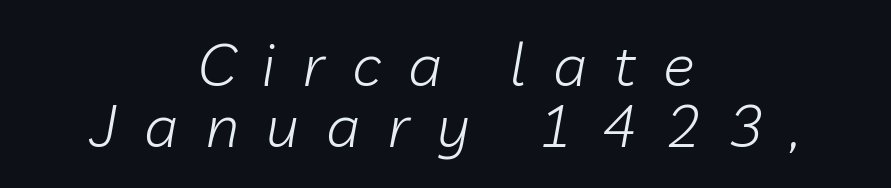
{"italic": "yes", "lean": "right", "slant_degrees": 10, "bold": "no", "weight": "light", "width": "normal", "stroke_contrast": "low", "x_height": "medium", "monospaced": "no", "underline": "no", "align": "center", "line_spacing": "tight", "line_spacing_ratio": 1.03, "letter_spacing": "wide", "letter_spacing_em": 0.47, "glyph_px": 59}
